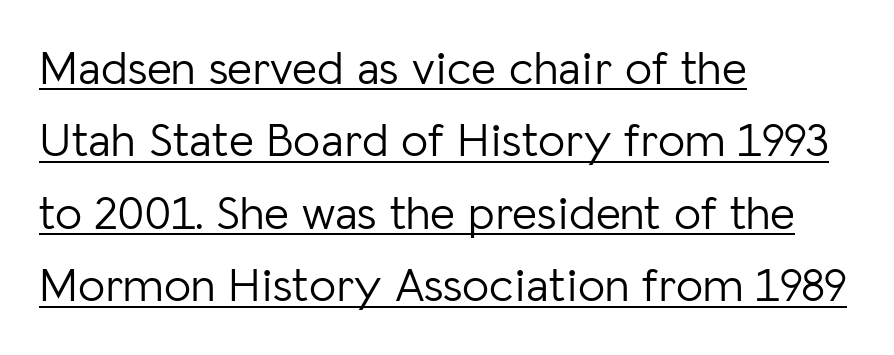
{"serif": "no", "italic": "no", "bold": "no", "weight": "light", "width": "normal", "stroke_contrast": "low", "x_height": "medium", "monospaced": "no", "underline": "yes", "align": "left", "line_spacing": "normal", "line_spacing_ratio": 1.51, "letter_spacing": "normal", "letter_spacing_em": 0.0, "glyph_px": 48}
